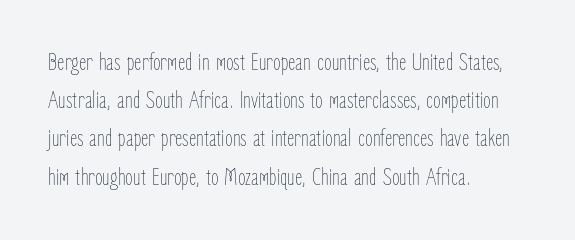
The glyphs are unaccompanied by any horizontal stroke below them. Posture: vertical. These lines keep a tight, regular rhythm from letter to letter. Interline gaps are of average width in this sample. The paragraph shown leans on its left margin.
